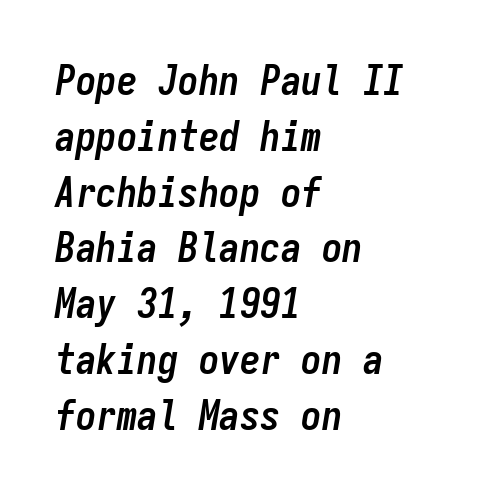
The image shows 41 px semibold, condensed type, italic (leaning right), monospaced; set left-aligned, normal line spacing (1.36x), normal letter spacing, not underlined; low stroke contrast and a medium x-height.
